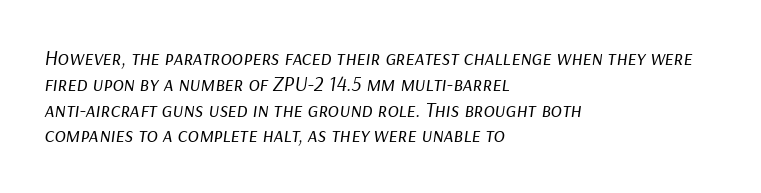
The image shows 21 px text type, italic (leaning right); set left-aligned, line spacing 1.23x, normal letter spacing, not underlined.
